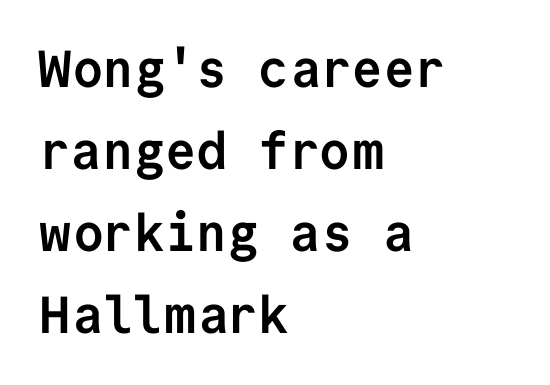
The letters stand straight up with perfectly vertical stems. Does extra space separate the letters? No, they use regular spacing. Descenders hang freely into open space. Teacher's note: observe the even left margin — that is flush-left alignment. Spacing verdict: monospaced, one width for all characters.
